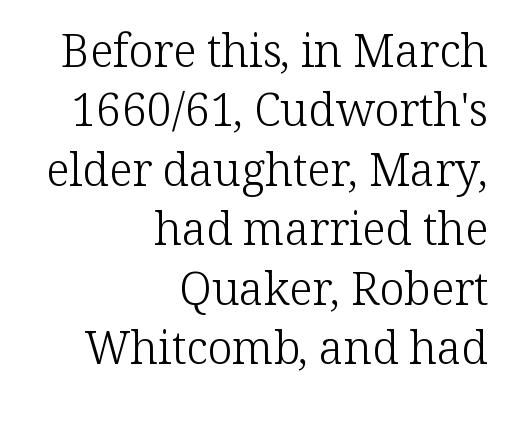
The image shows 45 px light serif type, upright; set right-aligned, normal line spacing (1.32x), normal letter spacing, not underlined; low stroke contrast and a medium x-height.
